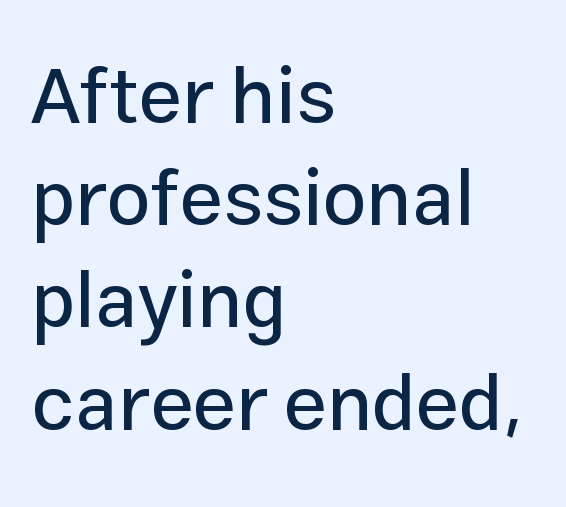
{"serif": "no", "italic": "no", "width": "normal", "stroke_contrast": "low", "x_height": "medium", "monospaced": "no", "underline": "no", "align": "left", "line_spacing": "normal", "line_spacing_ratio": 1.31, "letter_spacing": "normal", "letter_spacing_em": 0.0, "glyph_px": 78}
